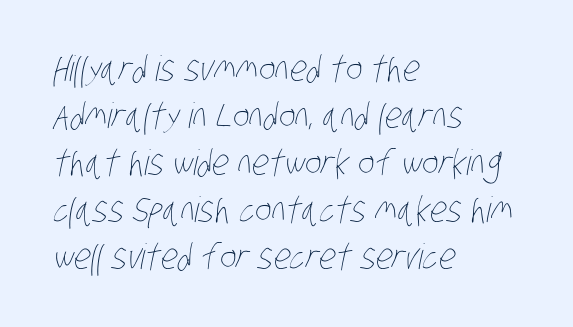
{"bold": "no", "weight": "thin", "width": "condensed", "stroke_contrast": "low", "x_height": "large", "monospaced": "no", "underline": "no", "align": "left", "line_spacing": "normal", "line_spacing_ratio": 1.34, "letter_spacing": "normal", "letter_spacing_em": 0.0, "glyph_px": 35}
